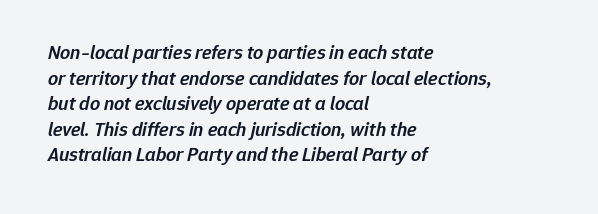
The image shows 20 px text type, italic (leaning right); set left-aligned, normal line spacing (1.28x), normal letter spacing, not underlined.
